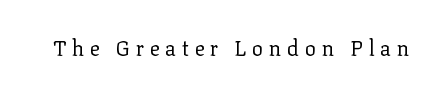
{"italic": "no", "bold": "no", "underline": "no", "letter_spacing": "wide", "letter_spacing_em": 0.27, "glyph_px": 21}
